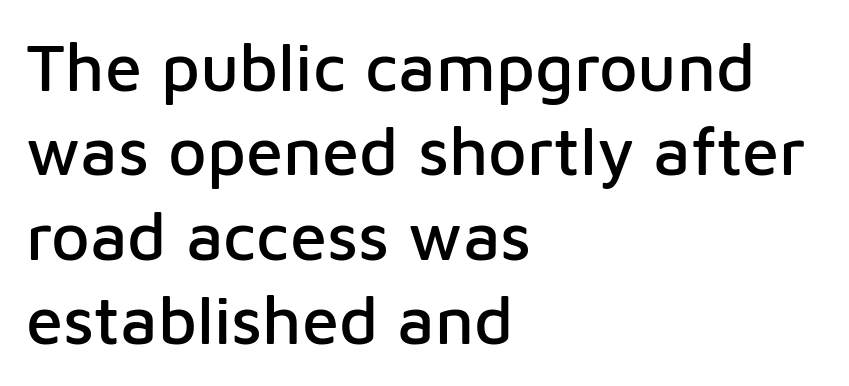
The axis of the letterforms is exactly vertical. The paragraph has a hard left edge and a soft right edge. Character widths vary here, with narrow letters taking less room than wide ones. The type is set solid horizontally, with unmodified tracking. The face used here is a sans, in the tradition of grotesques and geometrics.
